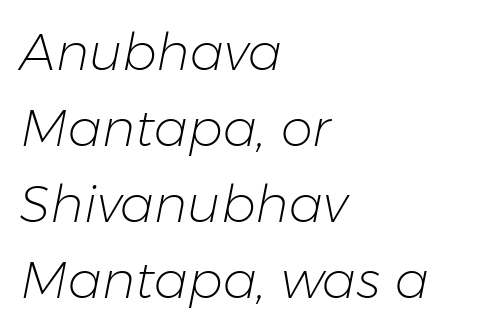
The image shows 51 px light type, italic (leaning right); set left-aligned, normal line spacing (1.49x), normal letter spacing, not underlined; low stroke contrast and a medium x-height.
